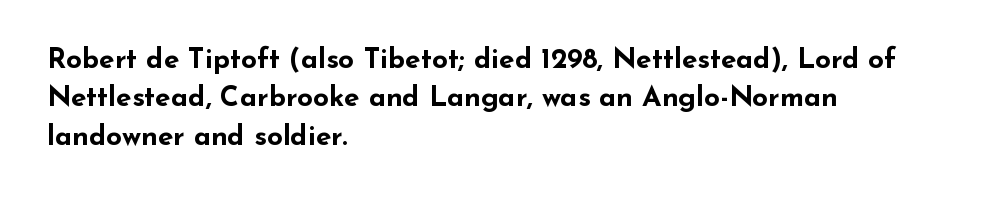
{"serif": "no", "italic": "no", "bold": "yes", "weight": "bold", "width": "wide", "stroke_contrast": "low", "x_height": "small", "monospaced": "no", "underline": "no", "align": "left", "line_spacing": "normal", "line_spacing_ratio": 1.37, "letter_spacing": "normal", "letter_spacing_em": 0.0, "glyph_px": 28}
